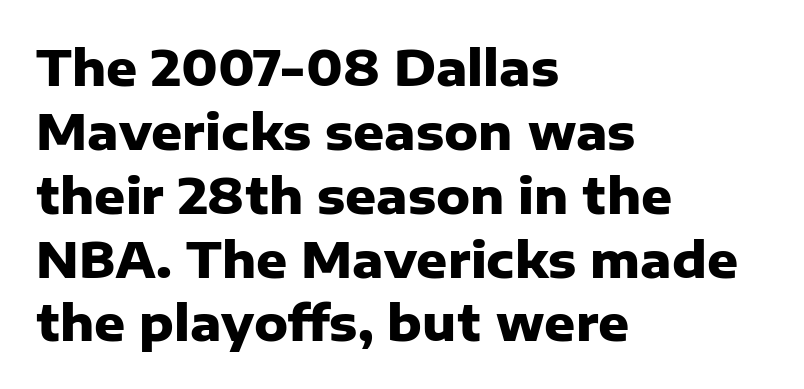
Q: Is the text bold? A: Yes.
Q: Is the text italic (slanted)? A: No, it is upright.
Q: Is the typeface a serif or a sans-serif typeface? A: Sans-serif.
Q: Is the text underlined? A: No.
Q: How is the paragraph aligned? A: Left-aligned.
Q: Is the spacing between letters normal or unusually wide? A: Normal.
Q: Is the spacing between lines tight, normal or loose? A: Normal.
Q: Width (condensed, normal, or wide)? A: Normal.
Q: Stroke contrast? A: Low.
Q: x-height? A: Medium.
Q: Monospaced? A: No.
